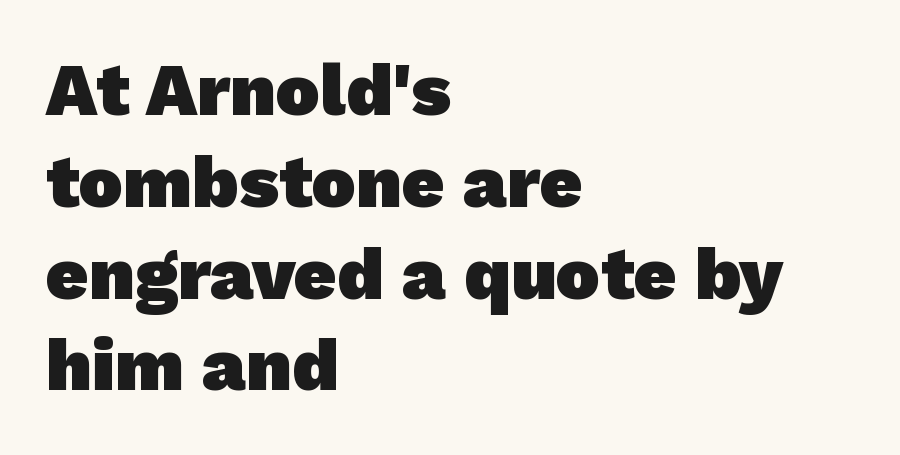
Spacing verdict: proportional, widths tailored to each character. One-word summary of the alignment: left. I'd describe the lettering as bold — thick and assertive. Any mark beneath the type? The region is blank. Does extra space separate the letters? No, they use regular spacing.
